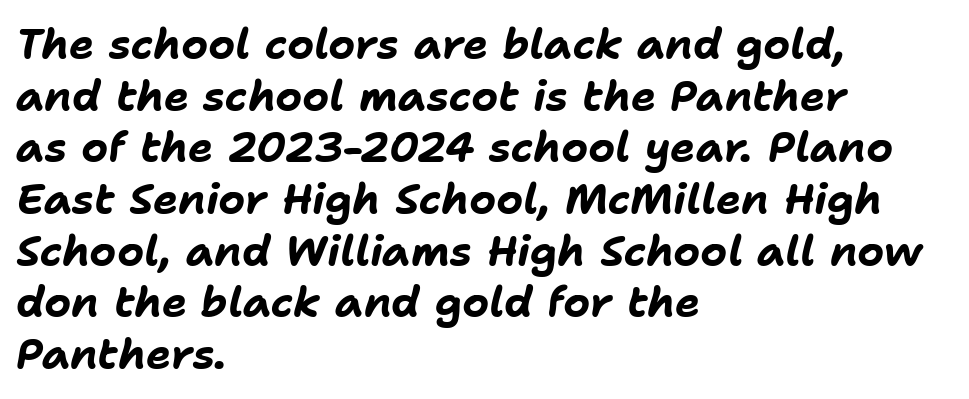
{"italic": "yes", "lean": "right", "slant_degrees": 11, "bold": "yes", "weight": "bold", "width": "normal", "stroke_contrast": "low", "x_height": "medium", "monospaced": "no", "underline": "no", "align": "left", "line_spacing_ratio": 1.23, "letter_spacing": "normal", "letter_spacing_em": 0.0, "glyph_px": 42}
